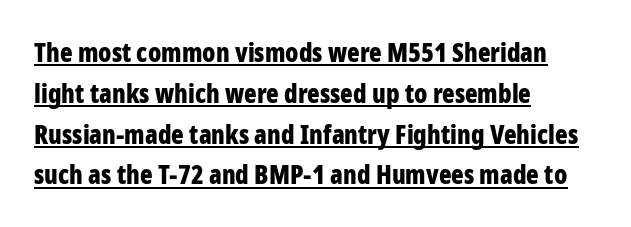
The font's upright variant was chosen for this text. Caption: lettering with a line underneath. The type is set solid horizontally, with unmodified tracking. Regarding leading, the lines here are spaced in the standard way.
